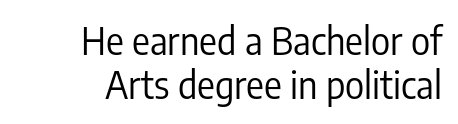
{"serif": "no", "italic": "no", "bold": "no", "weight": "regular", "width": "condensed", "stroke_contrast": "low", "x_height": "medium", "monospaced": "no", "underline": "no", "align": "right", "line_spacing_ratio": 1.18, "letter_spacing": "normal", "letter_spacing_em": 0.0, "glyph_px": 37}
